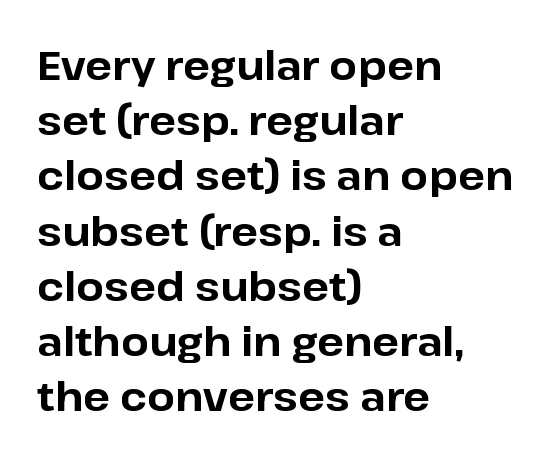
The image shows 40 px bold sans-serif type, upright; set left-aligned, normal line spacing (1.38x), normal letter spacing, not underlined; low stroke contrast and a medium x-height.
